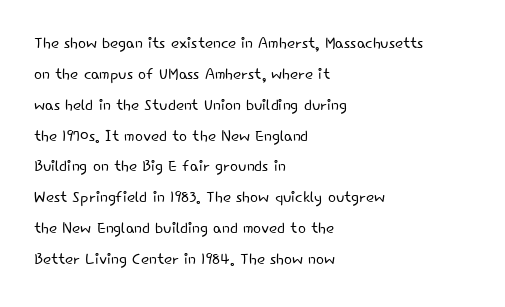
Q: Is the text bold? A: No.
Q: Is the text italic (slanted)? A: No, it is upright.
Q: Is the text underlined? A: No.
Q: How is the paragraph aligned? A: Left-aligned.
Q: Is the spacing between letters normal or unusually wide? A: Normal.
Q: Is the spacing between lines tight, normal or loose? A: Normal.
